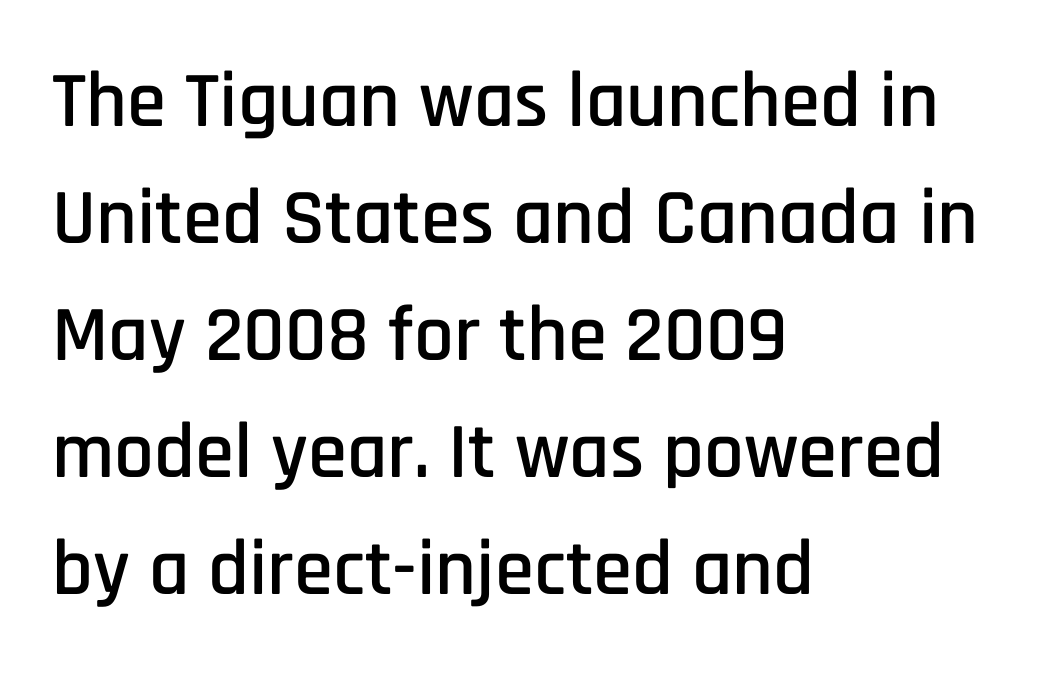
Q: Is the text italic (slanted)? A: No, it is upright.
Q: Is the typeface a serif or a sans-serif typeface? A: Sans-serif.
Q: Is the text underlined? A: No.
Q: How is the paragraph aligned? A: Left-aligned.
Q: Is the spacing between letters normal or unusually wide? A: Normal.
Q: Is the spacing between lines tight, normal or loose? A: Normal.
Q: Width (condensed, normal, or wide)? A: Condensed.
Q: Stroke contrast? A: Low.
Q: x-height? A: Large.
Q: Monospaced? A: No.
